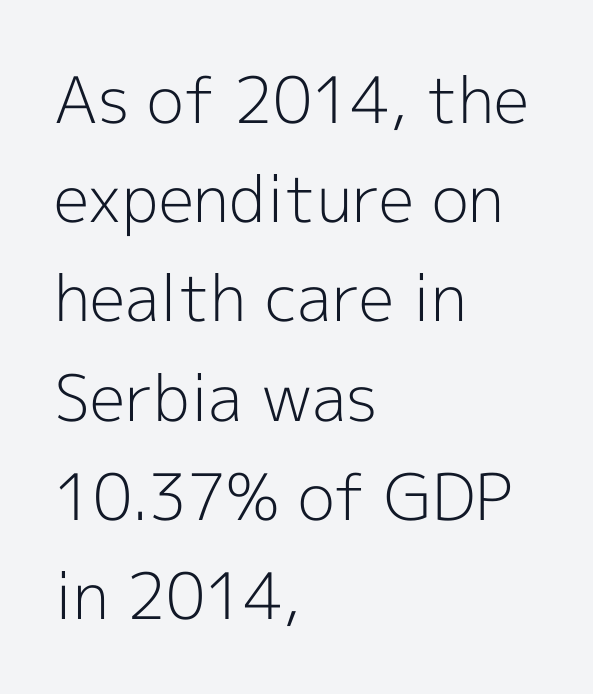
You could call the tracking neutral — neither tight nor loose. The lines sit at an ordinary, default distance from one another. Is there any slant? The stems are plumb. These glyphs show unthickened strokes, regular width or finer. If you drew a ruler down the left edge, every line would touch it.
